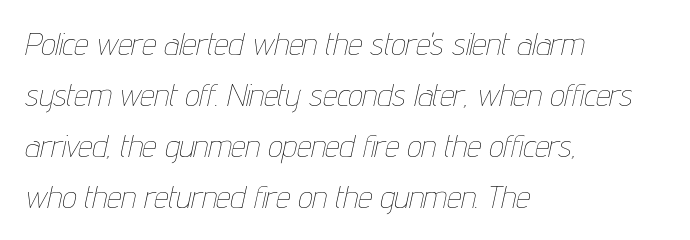
Slanted lettering throughout. This sample has the flowing, uneven cadence of proportional lettering. Weight: in the light-to-regular range. The glyphs are unaccompanied by any horizontal stroke below them. The rendering keeps characters at their native spacing. Short and long lines alike share a common starting point at left.
